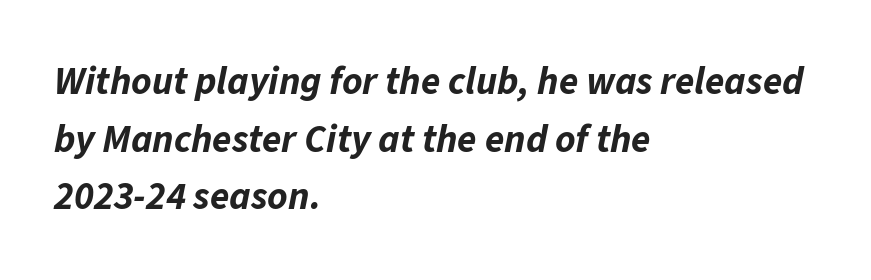
Q: Is the text bold? A: Yes.
Q: Is the text italic (slanted)? A: Yes, it leans right by about 11 degrees.
Q: Is the text underlined? A: No.
Q: How is the paragraph aligned? A: Left-aligned.
Q: Is the spacing between letters normal or unusually wide? A: Normal.
Q: Is the spacing between lines tight, normal or loose? A: Normal.
Q: Width (condensed, normal, or wide)? A: Normal.
Q: Stroke contrast? A: Low.
Q: x-height? A: Medium.
Q: Monospaced? A: No.
